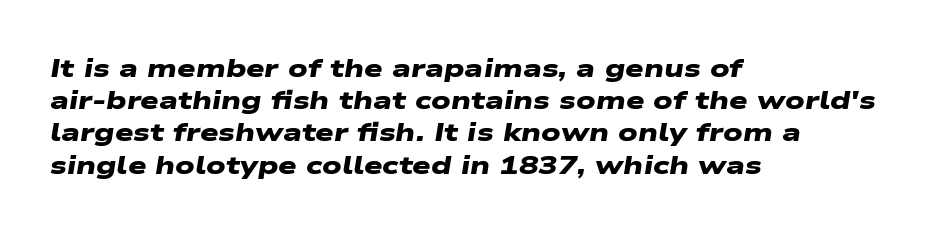
Short and long lines alike share a common starting point at left. Is the type bold? Yes — the strokes are clearly thick and heavy. The type is set solid horizontally, with unmodified tracking. Check the space under the baseline: it is left empty.
